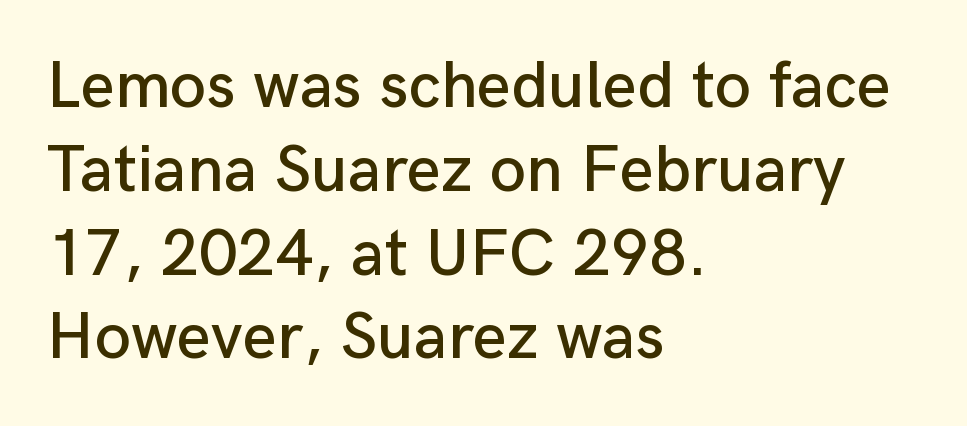
Note the varied advance widths — an 'i' is clearly narrower than an 'm'. Descenders hang freely into open space. The compositor pushed each line to the left boundary. Rows of type keep a routine distance in the vertical direction.
